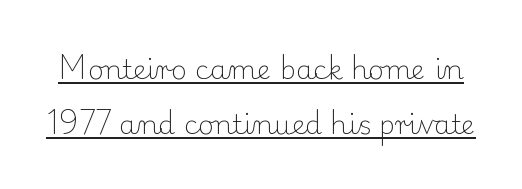
{"italic": "no", "bold": "no", "underline": "yes", "line_spacing": "loose", "line_spacing_ratio": 2.05, "letter_spacing": "normal", "letter_spacing_em": 0.0, "glyph_px": 27}
